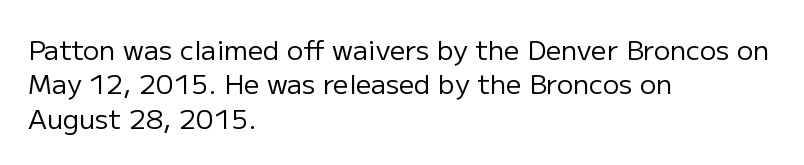
Q: Is the text bold? A: No.
Q: Is the text italic (slanted)? A: No, it is upright.
Q: Is the text underlined? A: No.
Q: How is the paragraph aligned? A: Left-aligned.
Q: Is the spacing between letters normal or unusually wide? A: Normal.
Q: Is the spacing between lines tight, normal or loose? A: Normal.
